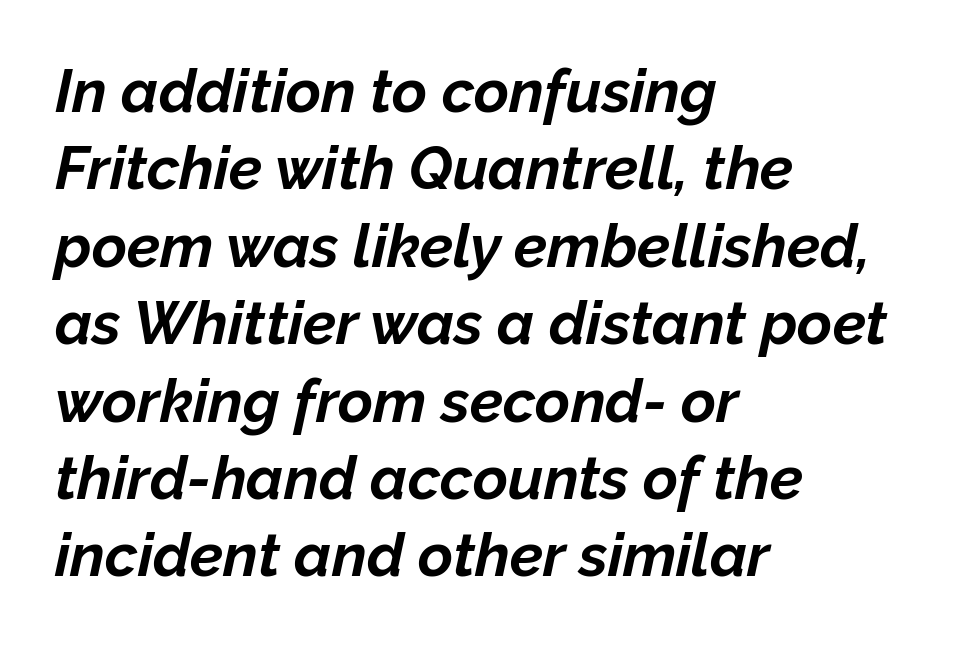
Beneath every word, the page is bare. These lines carry a lot of weight — the face is fully bold. If you drew a line through each stem, it would be angled. This sample uses plain, unmodified letter spacing.
